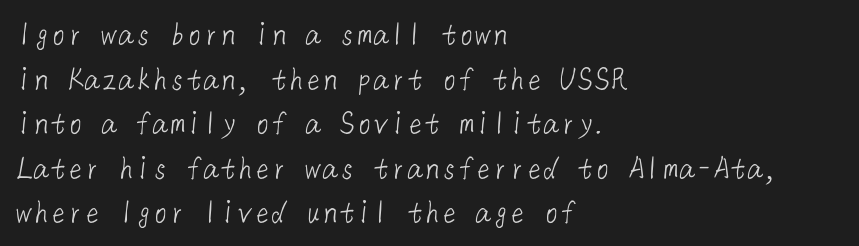
{"serif": "no", "bold": "no", "weight": "light", "width": "normal", "stroke_contrast": "low", "x_height": "medium", "underline": "no", "align": "left", "line_spacing": "normal", "line_spacing_ratio": 1.31, "letter_spacing": "normal", "letter_spacing_em": 0.0, "glyph_px": 34}
